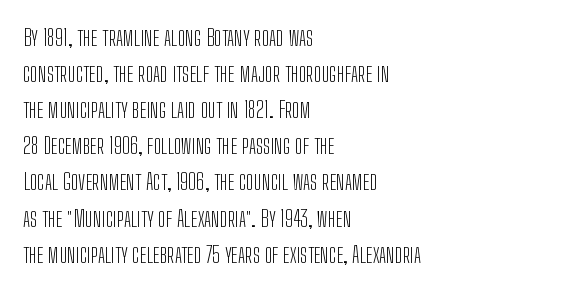
Nothing unusual about the tracking: characters are spaced as the font intends. The typesetter chose a ragged-right arrangement here. Vertical strokes here are truly vertical. In terms of leading, this rendering sits right in the middle.
